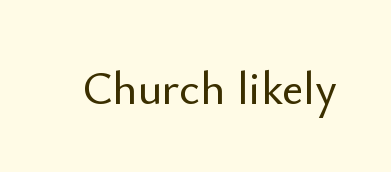
The image shows 47 px sans-serif type, upright; set normal letter spacing, not underlined; low stroke contrast and a small x-height.
